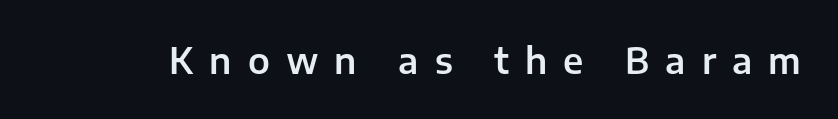
{"serif": "no", "italic": "no", "width": "normal", "stroke_contrast": "low", "x_height": "medium", "monospaced": "no", "underline": "no", "letter_spacing": "wide", "letter_spacing_em": 0.46, "glyph_px": 35}
